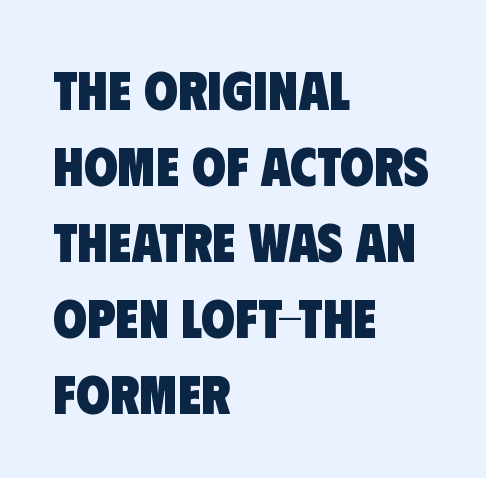
The image shows 55 px heavy, condensed sans-serif type; set left-aligned, normal line spacing (1.38x), normal letter spacing, not underlined; low stroke contrast and a large x-height.
